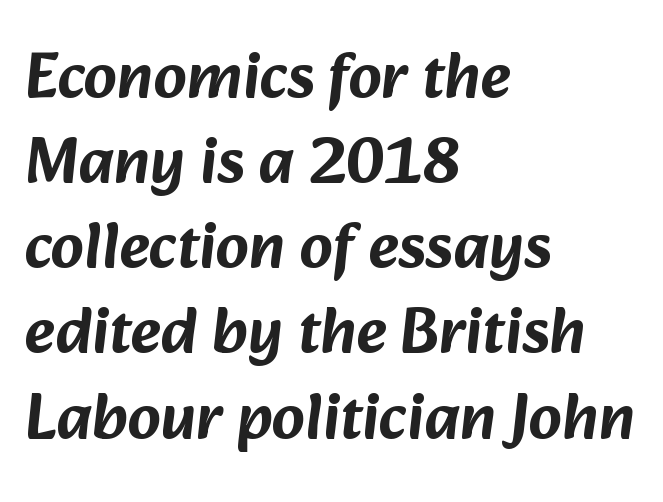
Q: Is the typeface a serif or a sans-serif typeface? A: Sans-serif.
Q: Is the text underlined? A: No.
Q: How is the paragraph aligned? A: Left-aligned.
Q: Is the spacing between letters normal or unusually wide? A: Normal.
Q: Is the spacing between lines tight, normal or loose? A: Normal.
Q: Width (condensed, normal, or wide)? A: Normal.
Q: Stroke contrast? A: Low.
Q: x-height? A: Medium.
Q: Monospaced? A: No.
